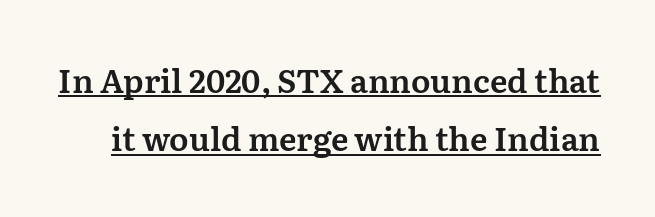
Q: Is the text italic (slanted)? A: No, it is upright.
Q: Is the typeface a serif or a sans-serif typeface? A: Serif.
Q: Is the text underlined? A: Yes.
Q: Is the spacing between letters normal or unusually wide? A: Normal.
Q: Width (condensed, normal, or wide)? A: Normal.
Q: Stroke contrast? A: Medium.
Q: x-height? A: Medium.
Q: Monospaced? A: No.
